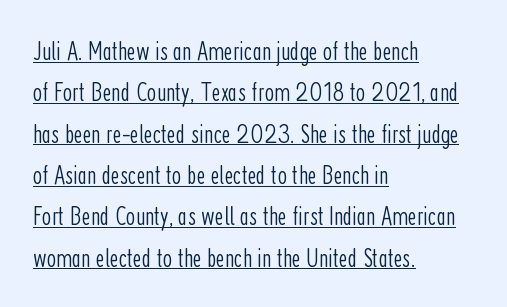
What's the leading like? Ordinary, nothing unusual. Like a heading marked for emphasis, these lines bear an underscore. Standard letterfit; no display-style spreading of the glyphs. Quick note: not italic, upright. The paragraph shown leans on its left margin. Heft: none added — not bold.
